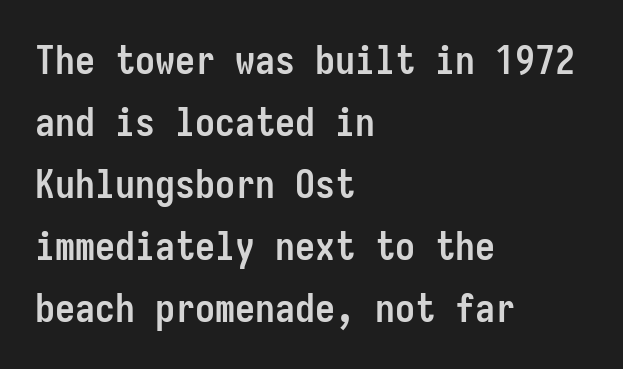
Q: Is the text bold? A: Yes.
Q: Is the text italic (slanted)? A: No, it is upright.
Q: Is the typeface a serif or a sans-serif typeface? A: Sans-serif.
Q: Is the text underlined? A: No.
Q: How is the paragraph aligned? A: Left-aligned.
Q: Is the spacing between letters normal or unusually wide? A: Normal.
Q: Is the spacing between lines tight, normal or loose? A: Normal.
Q: Width (condensed, normal, or wide)? A: Condensed.
Q: Stroke contrast? A: Low.
Q: x-height? A: Medium.
Q: Monospaced? A: Yes.
